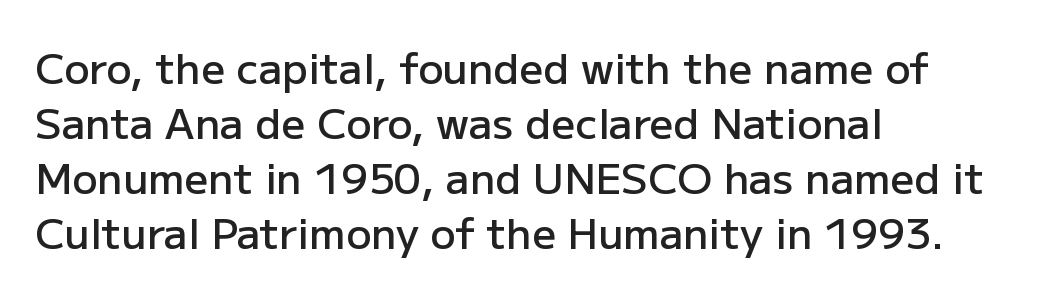
Q: Is the text bold? A: Semi-bold.
Q: Is the text italic (slanted)? A: No, it is upright.
Q: Is the typeface a serif or a sans-serif typeface? A: Sans-serif.
Q: Is the text underlined? A: No.
Q: How is the paragraph aligned? A: Left-aligned.
Q: Is the spacing between letters normal or unusually wide? A: Normal.
Q: Is the spacing between lines tight, normal or loose? A: Normal.
Q: Width (condensed, normal, or wide)? A: Normal.
Q: Stroke contrast? A: Low.
Q: x-height? A: Medium.
Q: Monospaced? A: No.
